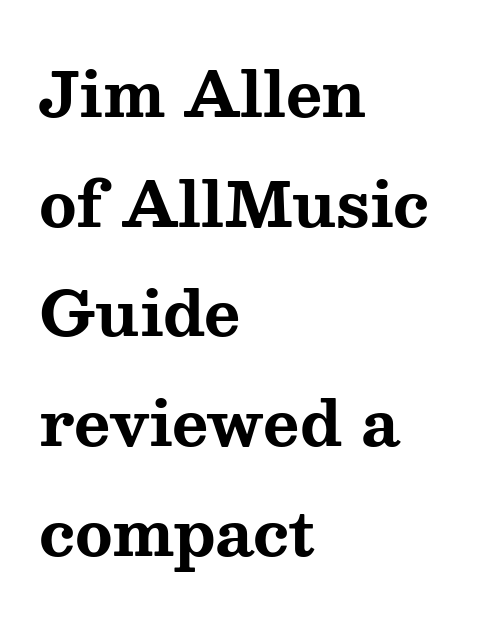
{"serif": "yes", "italic": "no", "bold": "yes", "weight": "bold", "width": "wide", "stroke_contrast": "medium", "x_height": "medium", "monospaced": "no", "underline": "no", "align": "left", "line_spacing_ratio": 1.77, "letter_spacing": "normal", "letter_spacing_em": 0.0, "glyph_px": 62}
